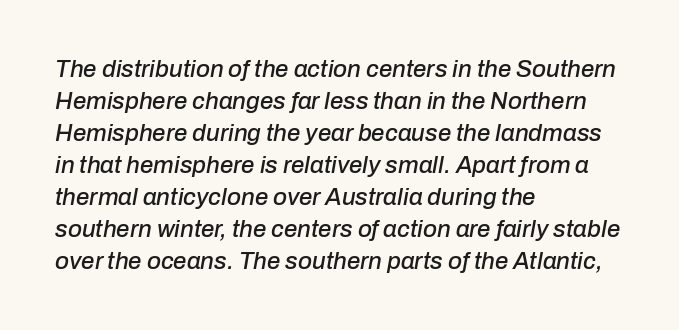
Q: Is the text italic (slanted)? A: Yes, it leans right by about 10 degrees.
Q: Is the text underlined? A: No.
Q: How is the paragraph aligned? A: Left-aligned.
Q: Is the spacing between letters normal or unusually wide? A: Normal.
Q: Is the spacing between lines tight, normal or loose? A: Normal.
